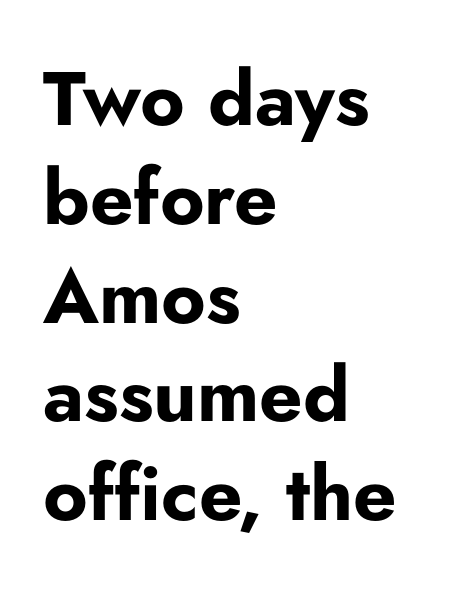
Q: Is the text bold? A: Yes.
Q: Is the text italic (slanted)? A: No, it is upright.
Q: Is the typeface a serif or a sans-serif typeface? A: Sans-serif.
Q: Is the text underlined? A: No.
Q: How is the paragraph aligned? A: Left-aligned.
Q: Is the spacing between letters normal or unusually wide? A: Normal.
Q: Is the spacing between lines tight, normal or loose? A: Normal.
Q: Width (condensed, normal, or wide)? A: Normal.
Q: Stroke contrast? A: Low.
Q: x-height? A: Small.
Q: Monospaced? A: No.
